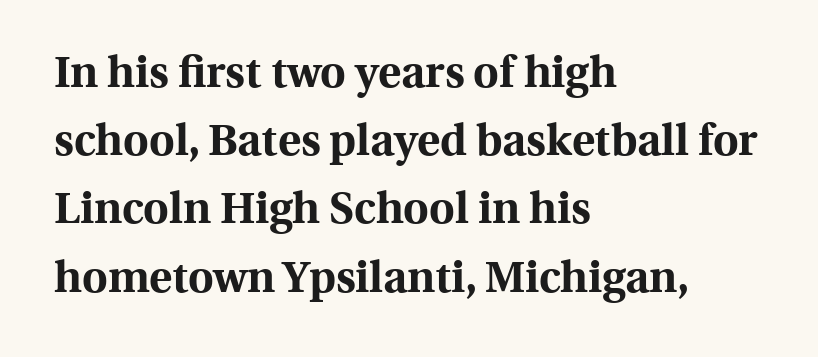
The image shows 44 px bold serif type, upright; set left-aligned, normal line spacing (1.55x), normal letter spacing, not underlined; a medium x-height.
